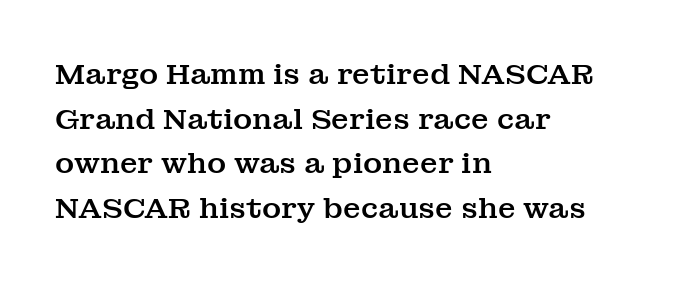
{"serif": "yes", "italic": "no", "width": "normal", "stroke_contrast": "medium", "x_height": "medium", "monospaced": "no", "underline": "no", "align": "left", "line_spacing": "normal", "line_spacing_ratio": 1.54, "letter_spacing": "normal", "letter_spacing_em": 0.0, "glyph_px": 29}
